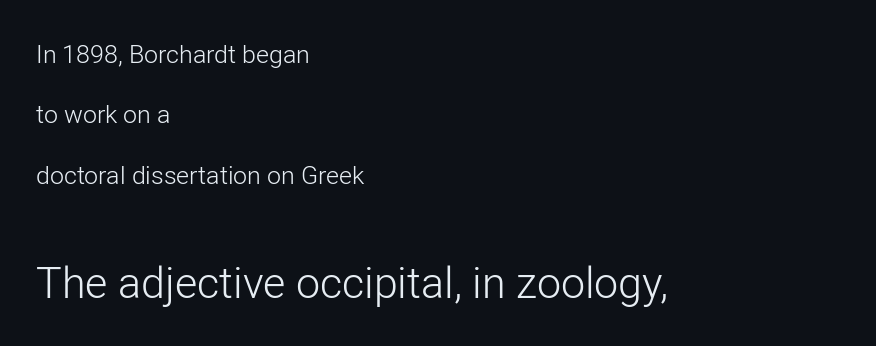
The image shows 43 px light sans-serif type, upright; set left-aligned, loose line spacing (2.42x), normal letter spacing, not underlined; the second (bottom) block is 1.72x larger; low stroke contrast and a medium x-height.
